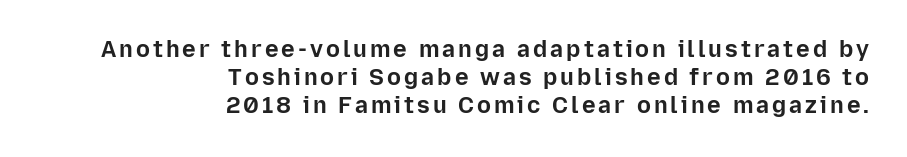
Check under the words: just untouched page. Heavy, bold letterforms. In CSS terms this would be text-align: right. This sample uses an upright cut, with every glyph sitting square on the baseline.
